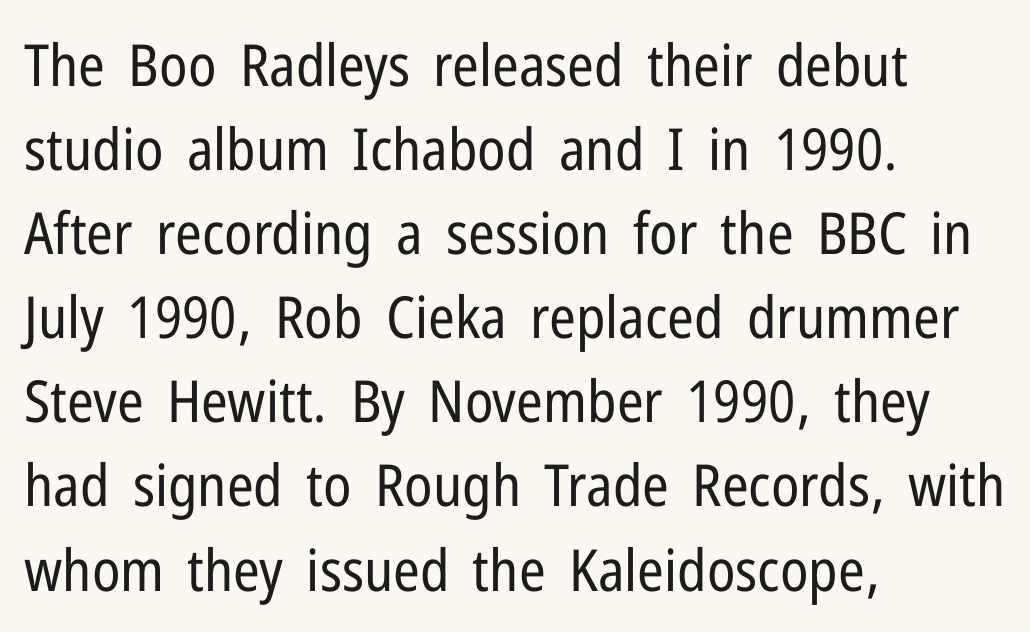
{"serif": "no", "italic": "no", "bold": "no", "weight": "regular", "width": "condensed", "stroke_contrast": "low", "x_height": "medium", "monospaced": "no", "underline": "no", "align": "left", "line_spacing": "normal", "line_spacing_ratio": 1.45, "letter_spacing": "normal", "letter_spacing_em": 0.0, "glyph_px": 58}
